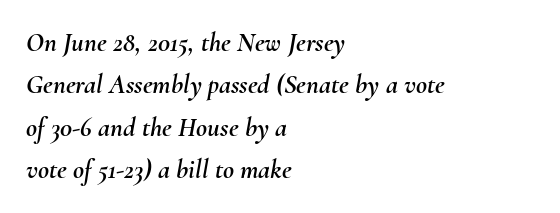
{"italic": "yes", "lean": "right", "slant_degrees": 10, "underline": "no", "align": "left", "line_spacing": "normal", "line_spacing_ratio": 1.57, "letter_spacing": "normal", "letter_spacing_em": 0.0, "glyph_px": 27}
